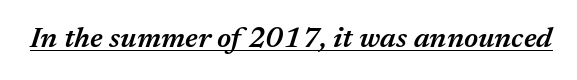
{"italic": "yes", "lean": "right", "slant_degrees": 17, "bold": "semi", "weight": "semibold", "width": "normal", "stroke_contrast": "medium", "x_height": "medium", "monospaced": "no", "underline": "yes", "letter_spacing": "normal", "letter_spacing_em": 0.0, "glyph_px": 29}
